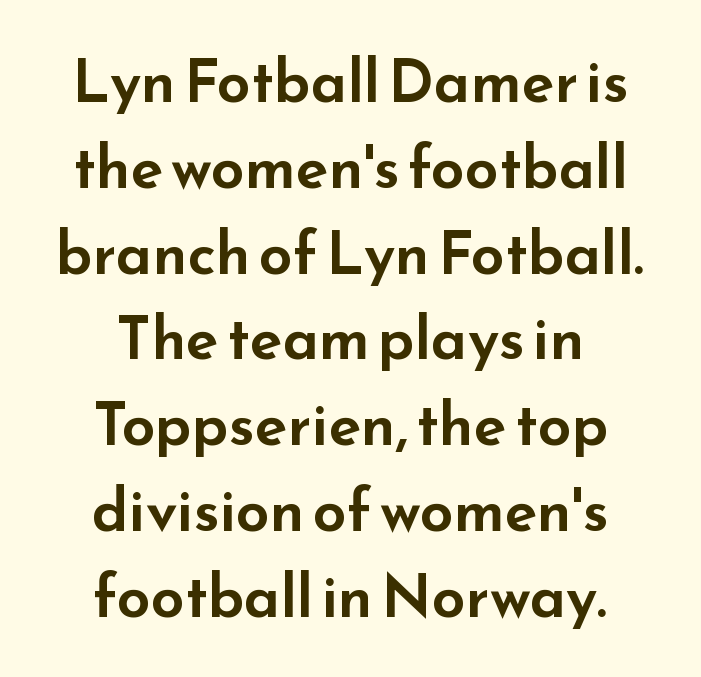
The image shows 60 px wide sans-serif type, upright; set centered, normal line spacing (1.43x), normal letter spacing, not underlined; low stroke contrast and a small x-height.
